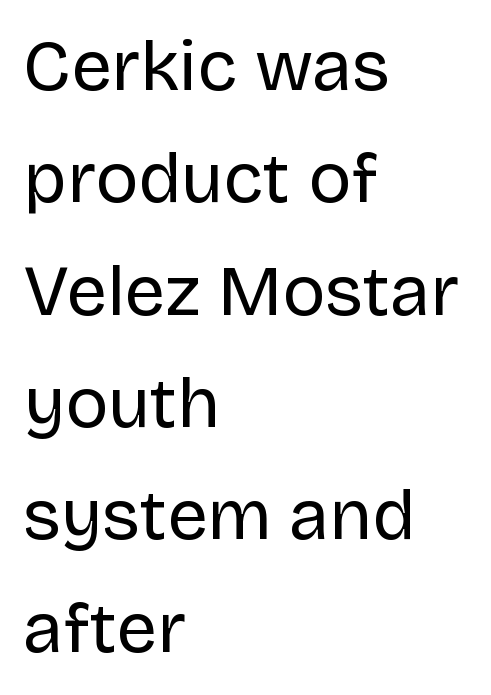
The image shows 72 px regular-weight sans-serif type, upright; set left-aligned, normal line spacing (1.56x), normal letter spacing, not underlined; low stroke contrast and a large x-height.
